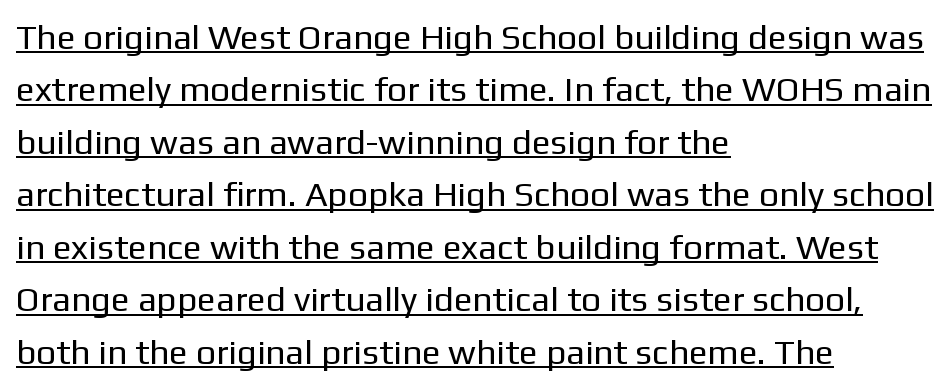
The image shows 35 px regular-weight sans-serif type, upright; set left-aligned, normal line spacing (1.5x), normal letter spacing, underlined; low stroke contrast and a medium x-height.
